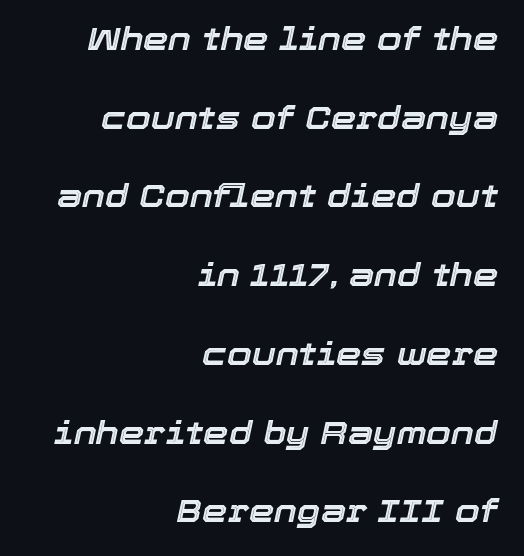
{"italic": "yes", "lean": "right", "slant_degrees": 12, "width": "normal", "x_height": "medium", "monospaced": "no", "underline": "no", "align": "right", "line_spacing": "loose", "line_spacing_ratio": 2.46, "letter_spacing": "normal", "letter_spacing_em": 0.0, "glyph_px": 32}
